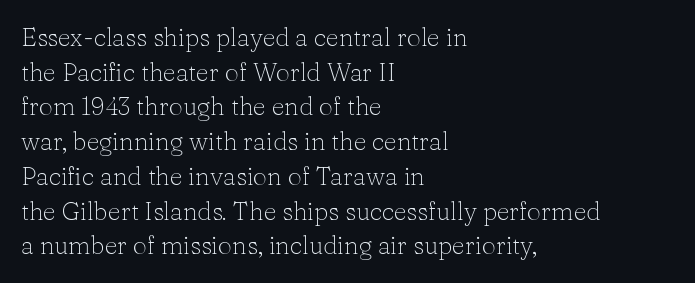
The letters stand straight up with perfectly vertical stems. The typesetter chose a ragged-right arrangement here. What's the leading like? Ordinary, nothing unusual. Nothing unusual about the tracking: characters are spaced as the font intends. Is the stroke heavy? The answer is a plain regular-or-lighter.
